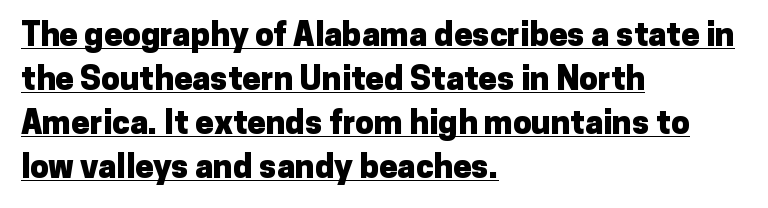
{"serif": "no", "italic": "no", "bold": "yes", "weight": "heavy", "width": "normal", "stroke_contrast": "low", "x_height": "medium", "monospaced": "no", "underline": "yes", "align": "left", "line_spacing": "normal", "line_spacing_ratio": 1.33, "letter_spacing": "normal", "letter_spacing_em": 0.0, "glyph_px": 33}
